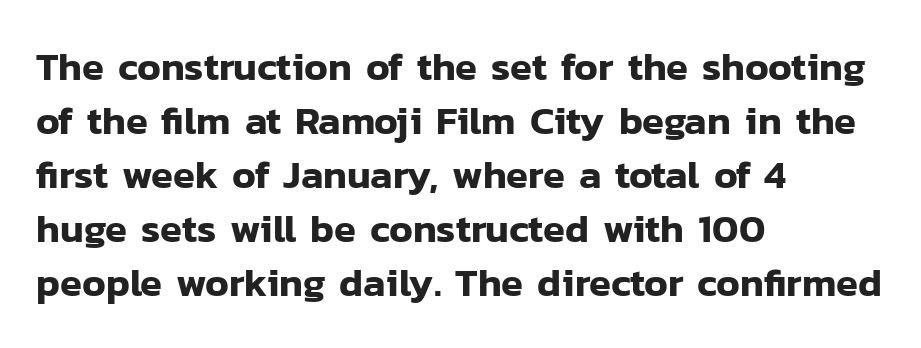
Q: Is the text italic (slanted)? A: No, it is upright.
Q: Is the typeface a serif or a sans-serif typeface? A: Sans-serif.
Q: Is the text underlined? A: No.
Q: How is the paragraph aligned? A: Left-aligned.
Q: Is the spacing between letters normal or unusually wide? A: Normal.
Q: Is the spacing between lines tight, normal or loose? A: Normal.
Q: Width (condensed, normal, or wide)? A: Normal.
Q: Stroke contrast? A: Low.
Q: x-height? A: Medium.
Q: Monospaced? A: No.
